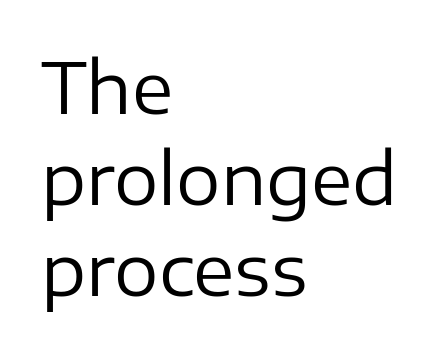
The face used here is proportionally spaced, like ordinary book or web type. This reads as an unemphasized weight, regular at the heaviest. One-word summary of the alignment: left. Does extra space separate the letters? No, they use regular spacing. Classification — sans serif.
